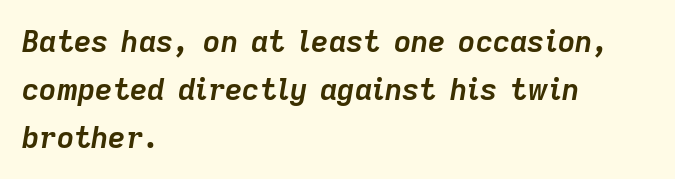
Q: Is the text bold? A: Yes.
Q: Is the text italic (slanted)? A: Yes, it leans right by about 9 degrees.
Q: Is the text underlined? A: No.
Q: How is the paragraph aligned? A: Left-aligned.
Q: Is the spacing between letters normal or unusually wide? A: Normal.
Q: Is the spacing between lines tight, normal or loose? A: Normal.
Q: Width (condensed, normal, or wide)? A: Normal.
Q: Stroke contrast? A: Low.
Q: x-height? A: Medium.
Q: Monospaced? A: No.
